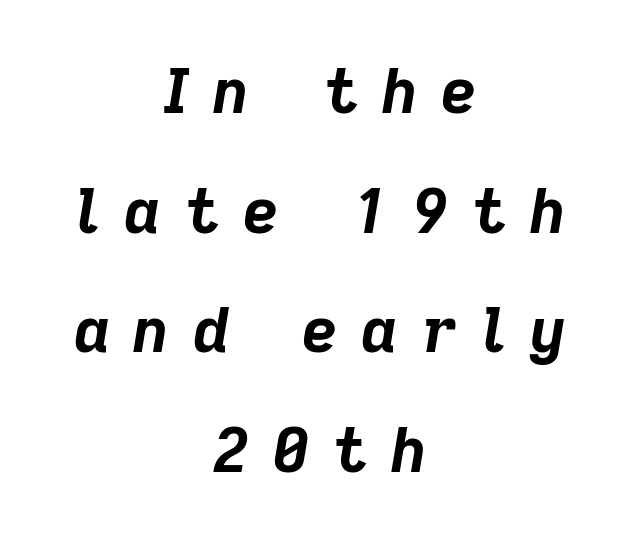
{"italic": "yes", "lean": "right", "slant_degrees": 9, "bold": "yes", "weight": "bold", "width": "normal", "stroke_contrast": "low", "x_height": "medium", "monospaced": "no", "underline": "no", "align": "center", "line_spacing": "loose", "line_spacing_ratio": 1.93, "letter_spacing": "wide", "letter_spacing_em": 0.38, "glyph_px": 62}
